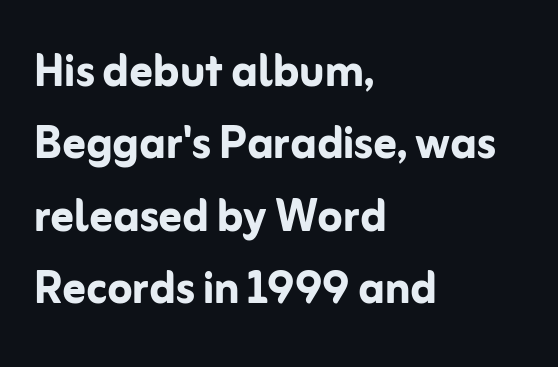
{"serif": "no", "italic": "no", "bold": "yes", "weight": "semibold", "width": "normal", "stroke_contrast": "low", "x_height": "medium", "monospaced": "no", "underline": "no", "align": "left", "line_spacing": "normal", "line_spacing_ratio": 1.27, "letter_spacing": "normal", "letter_spacing_em": 0.0, "glyph_px": 57}
